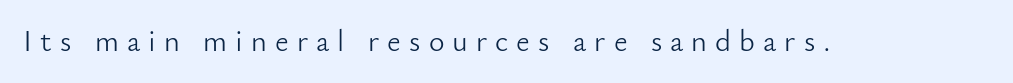
The image shows 30 px light sans-serif type, upright; set unusually wide letter spacing (+0.27 em), not underlined; low stroke contrast and a small x-height.
